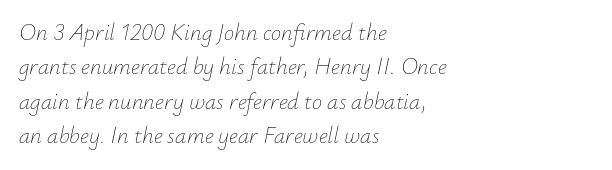
Only glyphs here, with clear space below each row. Compared with typical paragraphs, the rows here are spaced about the same. These lines stack with their left ends in a neat column. Look at the tracking — it's just the regular setting, nothing added. Rendered with sloped, italic letterforms. Nothing heavy about these letters — not bold at all.
